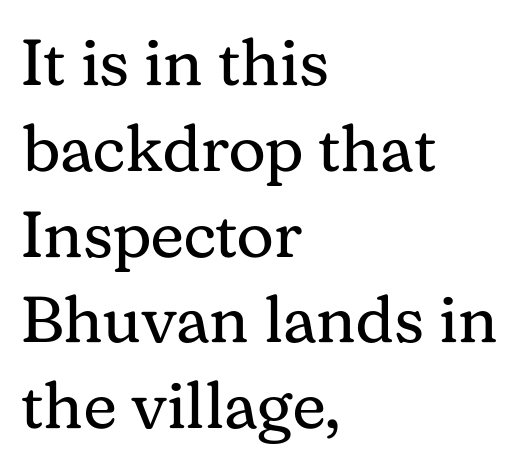
Q: Is the text bold? A: No.
Q: Is the text italic (slanted)? A: No, it is upright.
Q: Is the typeface a serif or a sans-serif typeface? A: Serif.
Q: Is the text underlined? A: No.
Q: How is the paragraph aligned? A: Left-aligned.
Q: Is the spacing between letters normal or unusually wide? A: Normal.
Q: Is the spacing between lines tight, normal or loose? A: Normal.
Q: Width (condensed, normal, or wide)? A: Normal.
Q: Stroke contrast? A: Medium.
Q: x-height? A: Medium.
Q: Monospaced? A: No.
